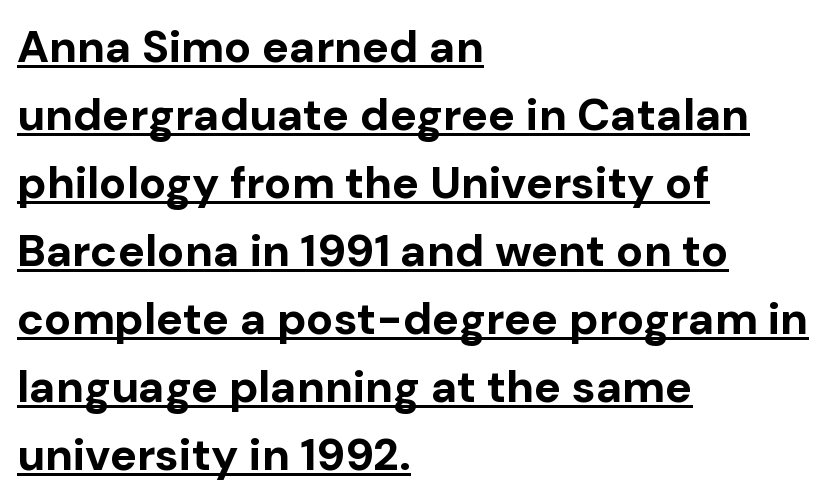
These lines are rendered in a variable-pitch font. Notice how the passage keeps a crisp vertical edge on the left only. The face used here is rendered with its standard letterfit. The sample has been set heavy, in full bold.
